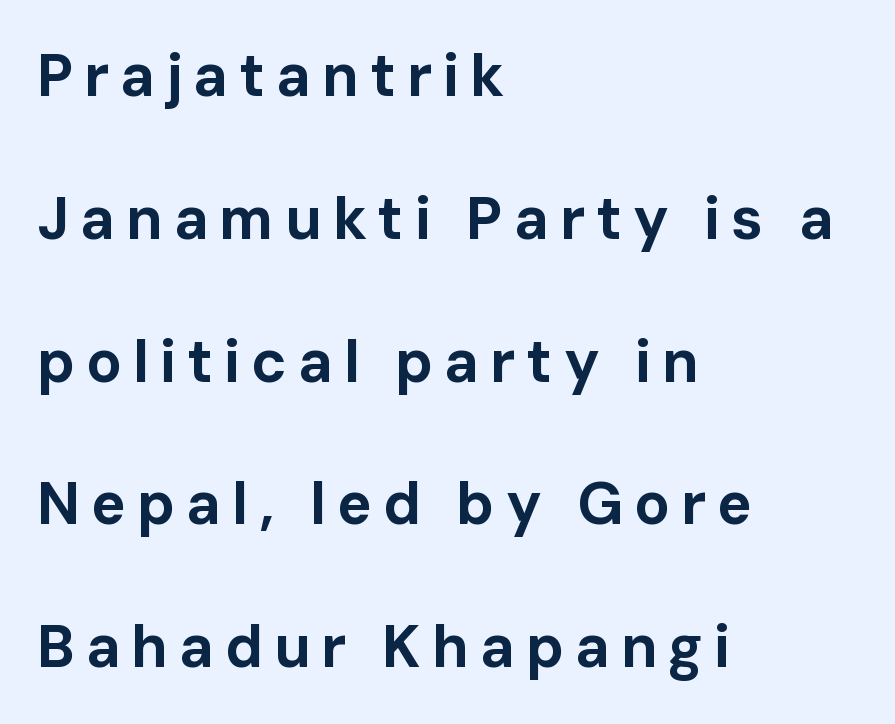
{"serif": "no", "italic": "no", "bold": "yes", "weight": "bold", "width": "normal", "stroke_contrast": "low", "x_height": "medium", "monospaced": "no", "underline": "no", "align": "left", "line_spacing": "loose", "line_spacing_ratio": 2.42, "glyph_px": 59}
